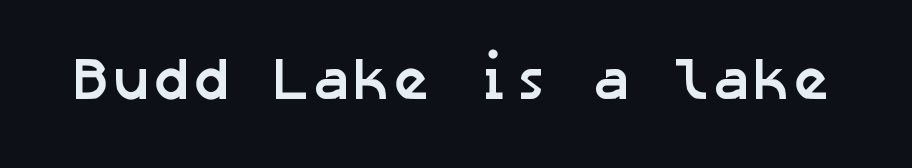
The image shows 60 px semibold sans-serif type; set normal letter spacing, not underlined; low stroke contrast and a medium x-height.
